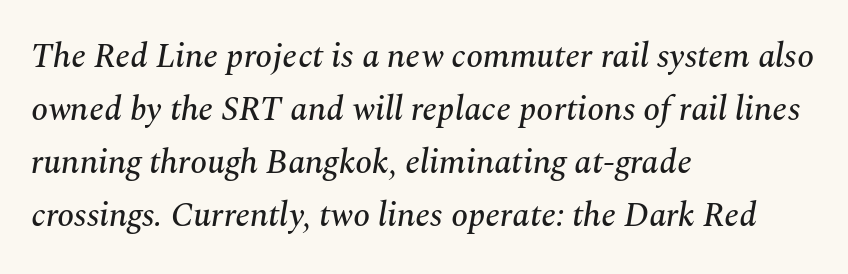
{"serif": "yes", "italic": "yes", "lean": "right", "slant_degrees": 10, "width": "normal", "stroke_contrast": "medium", "x_height": "medium", "monospaced": "no", "underline": "no", "align": "left", "line_spacing": "normal", "line_spacing_ratio": 1.56, "letter_spacing": "normal", "letter_spacing_em": 0.0, "glyph_px": 34}
